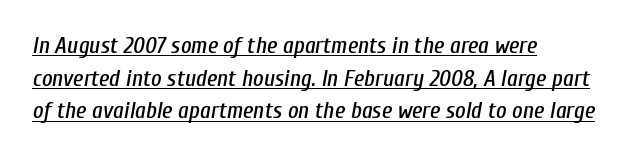
Caption: multi-line text, flush left, ragged right. A typesetter would mark this as italic. Here the glyphs are tracked normally, forming tight word shapes. The string is rendered with underlining switched on. Whoever set this chose a conventional vertical rhythm.
